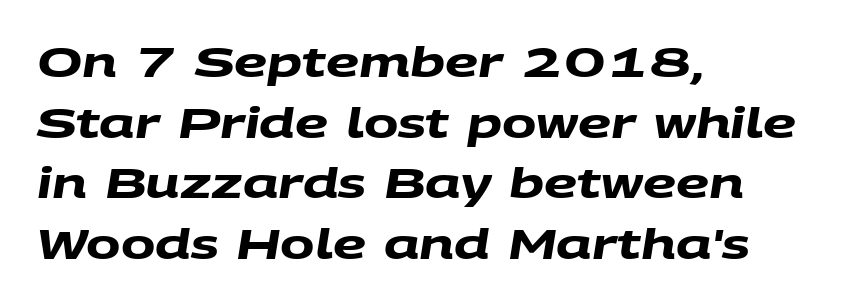
The compositor pushed each line to the left boundary. Leading: standard. Compared with typical body copy, the letter spacing here is the same. Varying glyph widths throughout — classic text-font behaviour. Serif or sans? Sans — the stroke terminals are bare.
